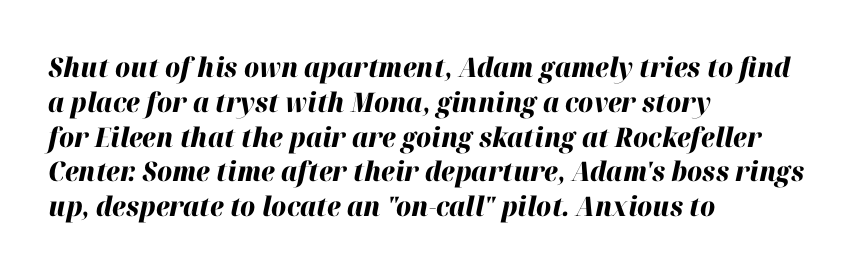
{"italic": "yes", "lean": "right", "slant_degrees": 12, "bold": "yes", "underline": "no", "align": "left", "line_spacing": "normal", "line_spacing_ratio": 1.29, "letter_spacing": "normal", "letter_spacing_em": 0.0, "glyph_px": 27}
